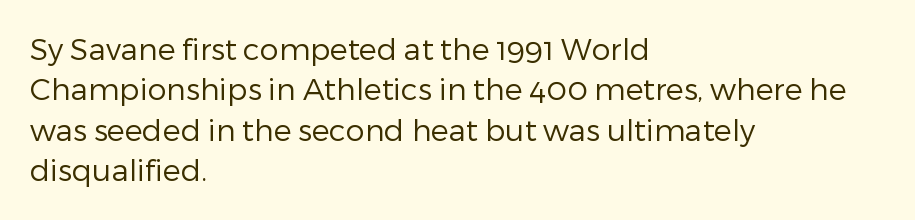
Q: Is the text bold? A: No.
Q: Is the text italic (slanted)? A: No, it is upright.
Q: Is the typeface a serif or a sans-serif typeface? A: Sans-serif.
Q: Is the text underlined? A: No.
Q: How is the paragraph aligned? A: Left-aligned.
Q: Is the spacing between letters normal or unusually wide? A: Normal.
Q: Is the spacing between lines tight, normal or loose? A: Normal.
Q: Width (condensed, normal, or wide)? A: Normal.
Q: Stroke contrast? A: Low.
Q: x-height? A: Medium.
Q: Monospaced? A: No.
